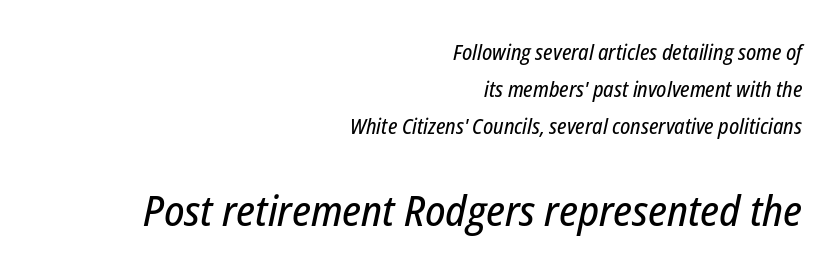
{"italic": "yes", "lean": "right", "slant_degrees": 12, "width": "condensed", "stroke_contrast": "low", "x_height": "medium", "monospaced": "no", "underline": "no", "align": "right", "line_spacing_ratio": 1.76, "letter_spacing": "normal", "letter_spacing_em": 0.0, "larger_block": "second", "size_ratio": 2.0, "glyph_px": 42}
